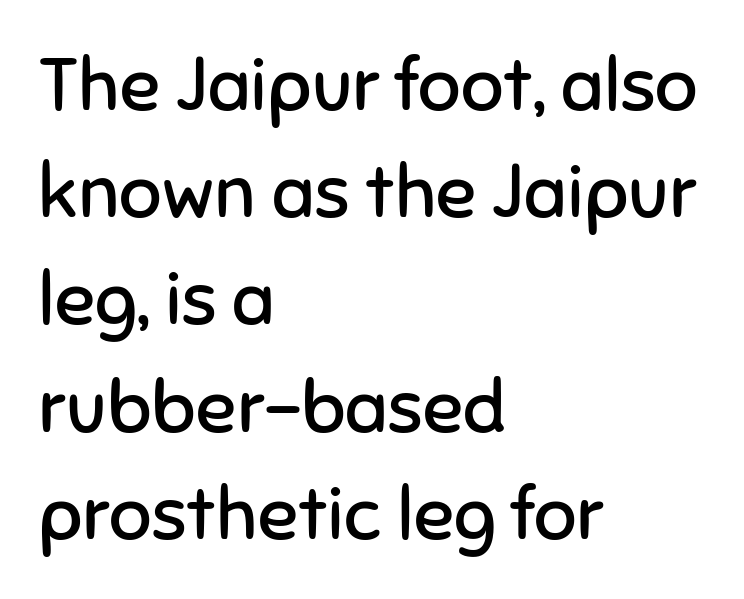
The horizontal fit of the characters is conventional and even. Glance below the letters and you will spot only blank space. Is there any slant? The stems are plumb. Caption: multi-line text, flush left, ragged right. Spacing verdict: proportional, widths tailored to each character.
